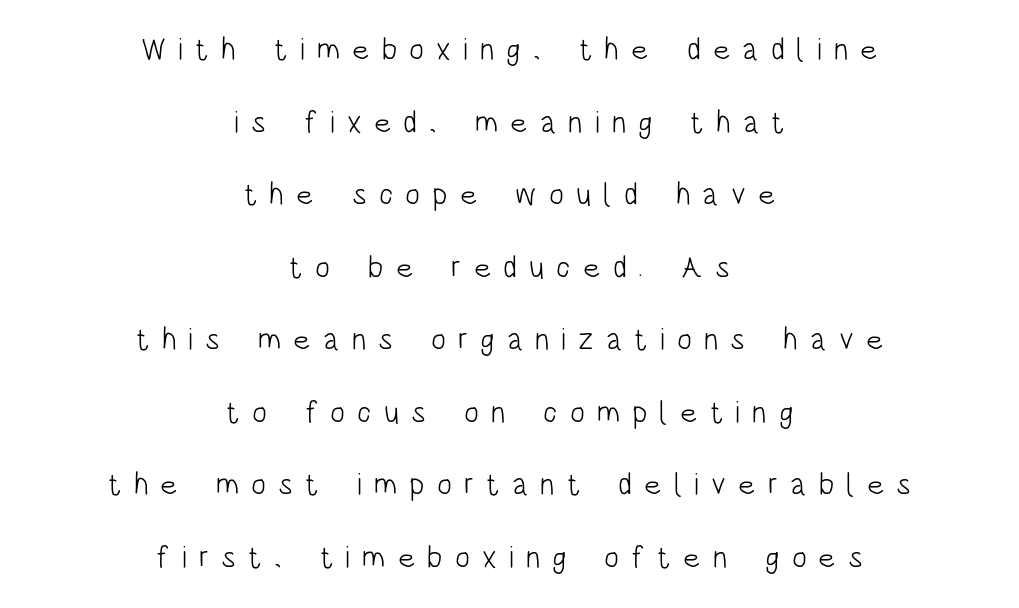
Q: Is the text bold? A: No.
Q: Is the text italic (slanted)? A: No, it is upright.
Q: Is the typeface a serif or a sans-serif typeface? A: Sans-serif.
Q: Is the text underlined? A: No.
Q: How is the paragraph aligned? A: Centered.
Q: Is the spacing between letters normal or unusually wide? A: Unusually wide.
Q: Is the spacing between lines tight, normal or loose? A: Loose.
Q: Width (condensed, normal, or wide)? A: Condensed.
Q: Stroke contrast? A: Low.
Q: x-height? A: Large.
Q: Monospaced? A: No.
